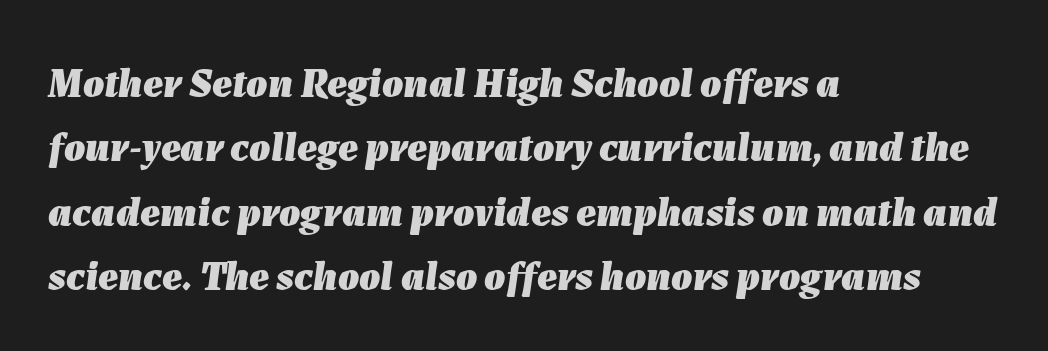
{"italic": "yes", "lean": "right", "slant_degrees": 7, "bold": "yes", "weight": "heavy", "width": "normal", "stroke_contrast": "low", "x_height": "medium", "monospaced": "no", "underline": "no", "align": "left", "line_spacing": "normal", "line_spacing_ratio": 1.53, "letter_spacing": "normal", "letter_spacing_em": 0.0, "glyph_px": 42}
